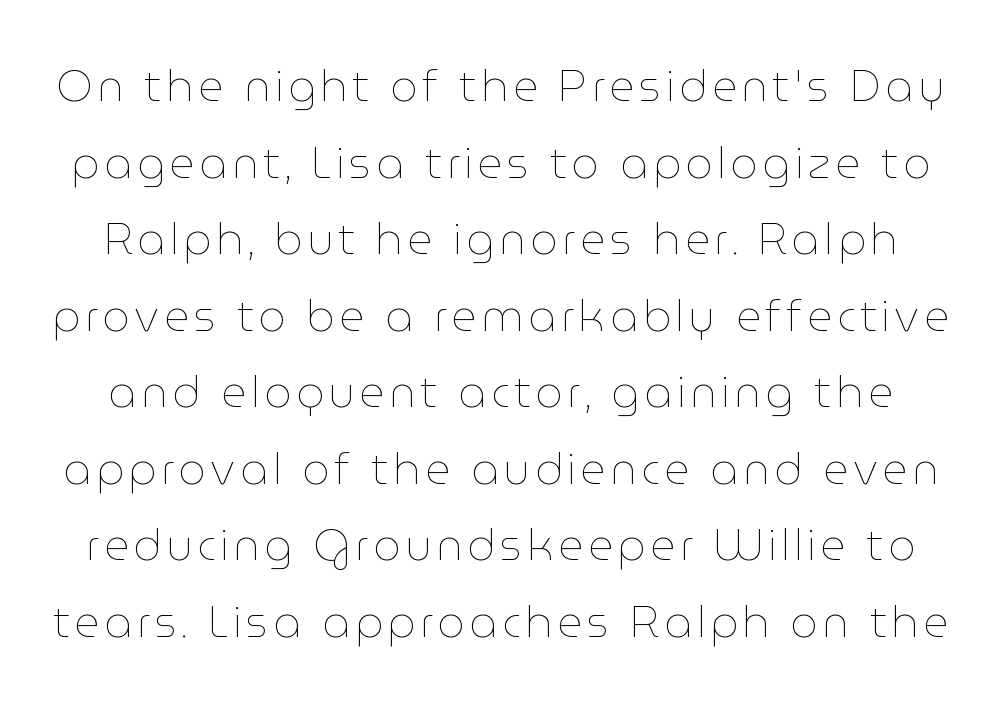
{"italic": "no", "bold": "no", "weight": "thin", "width": "normal", "stroke_contrast": "low", "x_height": "medium", "monospaced": "no", "underline": "no", "line_spacing_ratio": 1.78, "glyph_px": 43}
